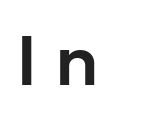
Letter spacing: wide. Do the letters lean? They stand straight. A typesetter would label this face a sans. Looks like regular typesetting: each glyph gets only the width it needs. Beneath every word, the page is bare.
